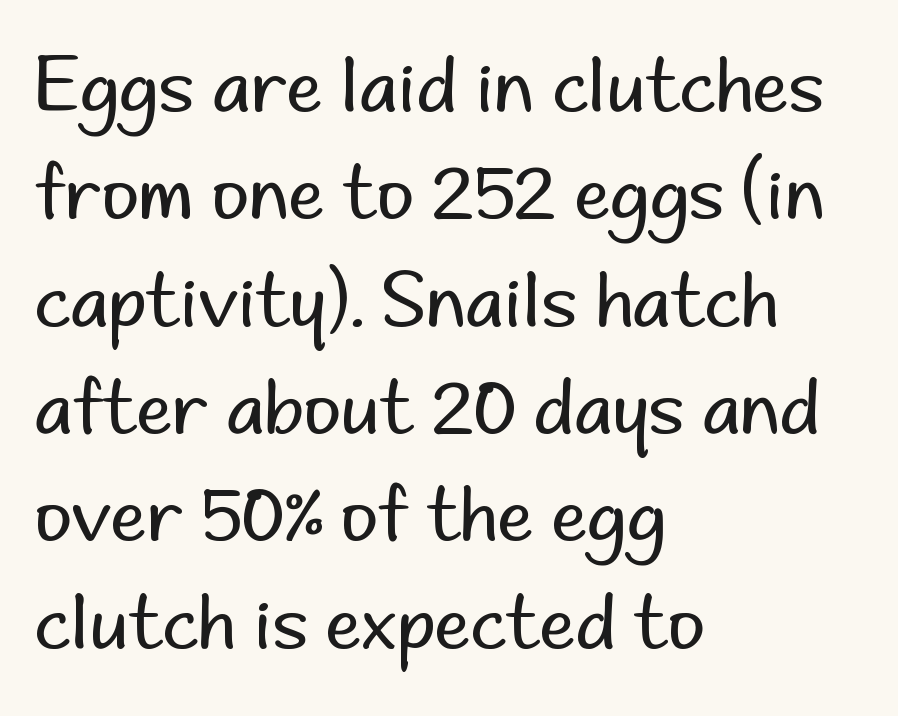
The image shows 73 px regular-weight sans-serif type, upright; set left-aligned, normal line spacing (1.47x), normal letter spacing, not underlined; low stroke contrast and a small x-height.
